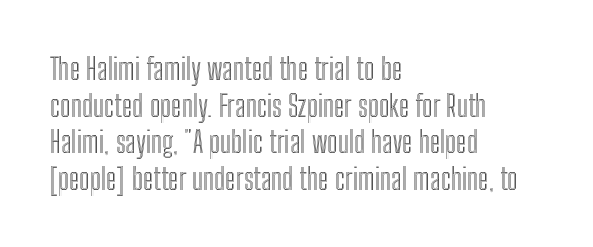
The image shows 30 px condensed type, upright; set left-aligned, line spacing 1.22x, normal letter spacing, not underlined; a medium x-height.
